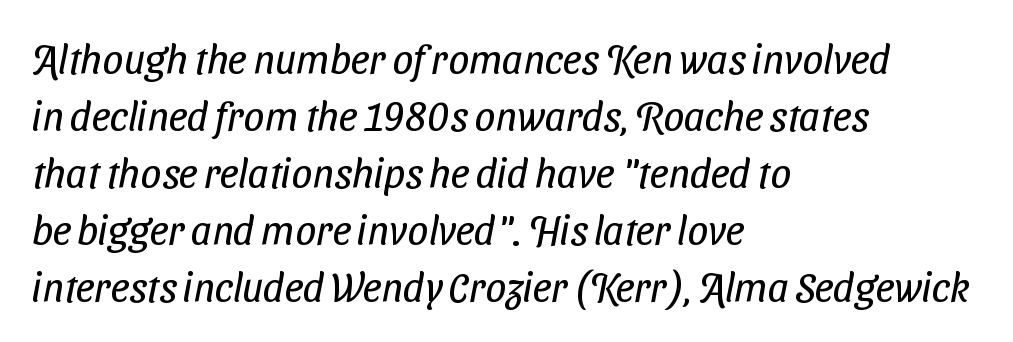
{"serif": "no", "bold": "no", "weight": "regular", "width": "condensed", "stroke_contrast": "low", "x_height": "medium", "monospaced": "no", "underline": "no", "align": "left", "line_spacing": "normal", "line_spacing_ratio": 1.39, "letter_spacing": "normal", "letter_spacing_em": 0.0, "glyph_px": 41}
